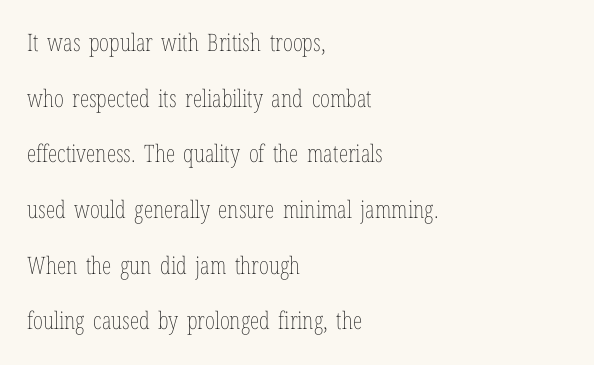
{"italic": "no", "bold": "no", "underline": "no", "align": "left", "line_spacing": "loose", "line_spacing_ratio": 2.32, "letter_spacing": "normal", "letter_spacing_em": 0.0, "glyph_px": 24}
